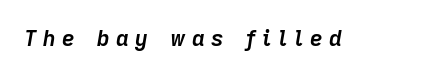
Observe the wide spacing: letters keep a clear distance from each other. The passage shown is not underscored anywhere. Does the weight exceed regular? Yes, all the way to bold. Yep, that's italic — everything's leaning.
